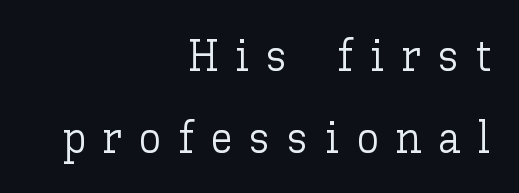
No extra ink here — the face is not bold. Descender tails drop into unmarked territory. Do the characters align in a grid? No, the font is proportional. Display-style spreading of the glyphs; the letterfit is very open. Rendered with straight, roman letterforms.
